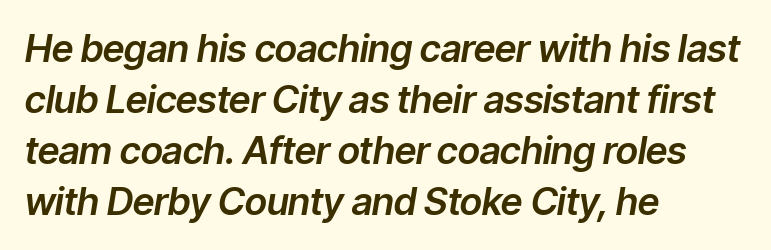
One-word summary of the alignment: left. Vertical spacing — default. The rendering uses natural spacing where letterforms have individual widths. The passage shown leans; its letterforms are oblique.
